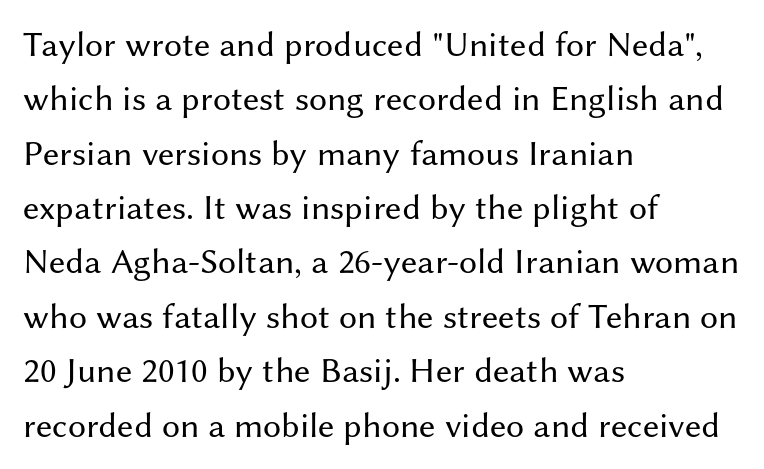
The image shows 36 px regular-weight sans-serif type, upright; set left-aligned, normal line spacing (1.51x), normal letter spacing, not underlined; medium stroke contrast and a medium x-height.
